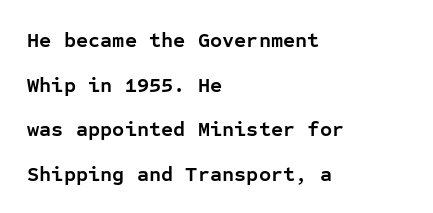
{"italic": "no", "bold": "yes", "underline": "no", "align": "left", "line_spacing": "loose", "line_spacing_ratio": 2.12, "letter_spacing": "normal", "letter_spacing_em": 0.0, "glyph_px": 21}
